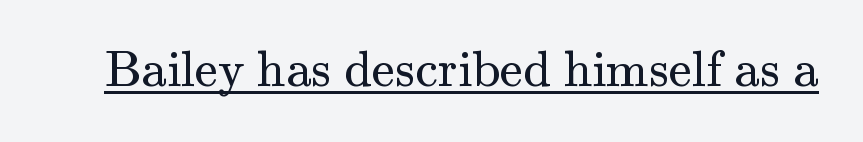
Q: Is the text bold? A: No.
Q: Is the text italic (slanted)? A: No, it is upright.
Q: Is the typeface a serif or a sans-serif typeface? A: Serif.
Q: Is the text underlined? A: Yes.
Q: Is the spacing between letters normal or unusually wide? A: Normal.
Q: Width (condensed, normal, or wide)? A: Normal.
Q: Stroke contrast? A: Medium.
Q: x-height? A: Small.
Q: Monospaced? A: No.
